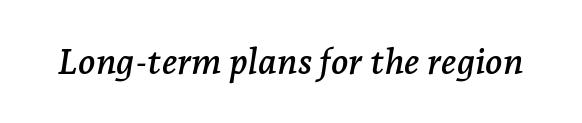
Q: Is the text italic (slanted)? A: Yes, it leans right by about 7 degrees.
Q: Is the typeface a serif or a sans-serif typeface? A: Serif.
Q: Is the text underlined? A: No.
Q: Is the spacing between letters normal or unusually wide? A: Normal.
Q: Width (condensed, normal, or wide)? A: Normal.
Q: Stroke contrast? A: Low.
Q: x-height? A: Medium.
Q: Monospaced? A: No.
